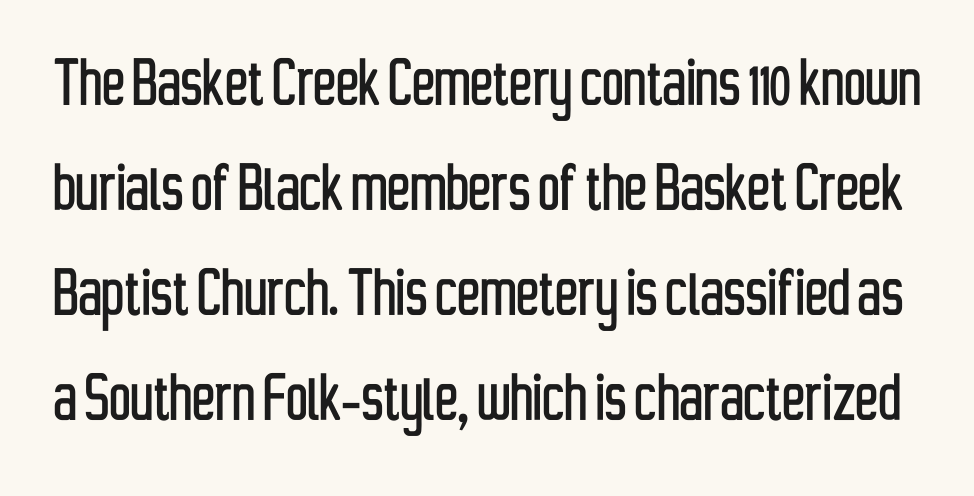
The image shows 76 px condensed sans-serif type, upright; set normal line spacing (1.38x), normal letter spacing, not underlined; low stroke contrast and a medium x-height.
